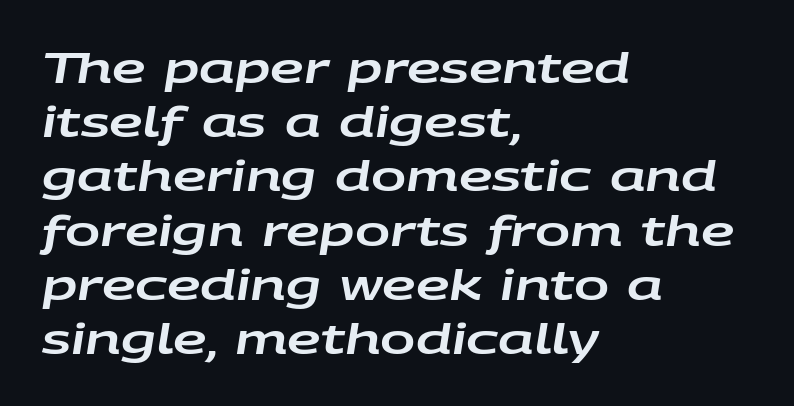
{"italic": "yes", "lean": "right", "slant_degrees": 9, "width": "wide", "stroke_contrast": "low", "x_height": "large", "monospaced": "no", "underline": "no", "align": "left", "line_spacing": "normal", "line_spacing_ratio": 1.29, "letter_spacing": "normal", "letter_spacing_em": 0.0, "glyph_px": 42}
